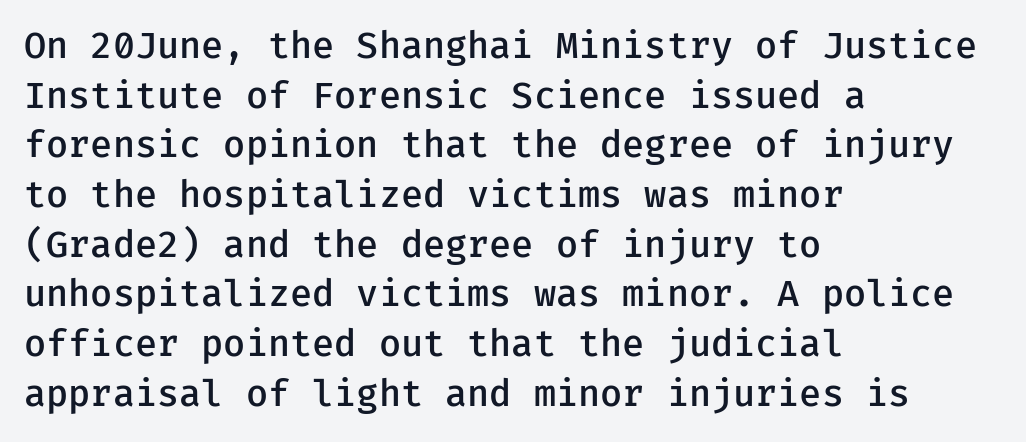
Q: Is the text bold? A: Semi-bold.
Q: Is the text italic (slanted)? A: No, it is upright.
Q: Is the typeface a serif or a sans-serif typeface? A: Sans-serif.
Q: Is the text underlined? A: No.
Q: How is the paragraph aligned? A: Left-aligned.
Q: Is the spacing between letters normal or unusually wide? A: Normal.
Q: Is the spacing between lines tight, normal or loose? A: Normal.
Q: Width (condensed, normal, or wide)? A: Normal.
Q: Stroke contrast? A: Low.
Q: x-height? A: Medium.
Q: Monospaced? A: Yes.
